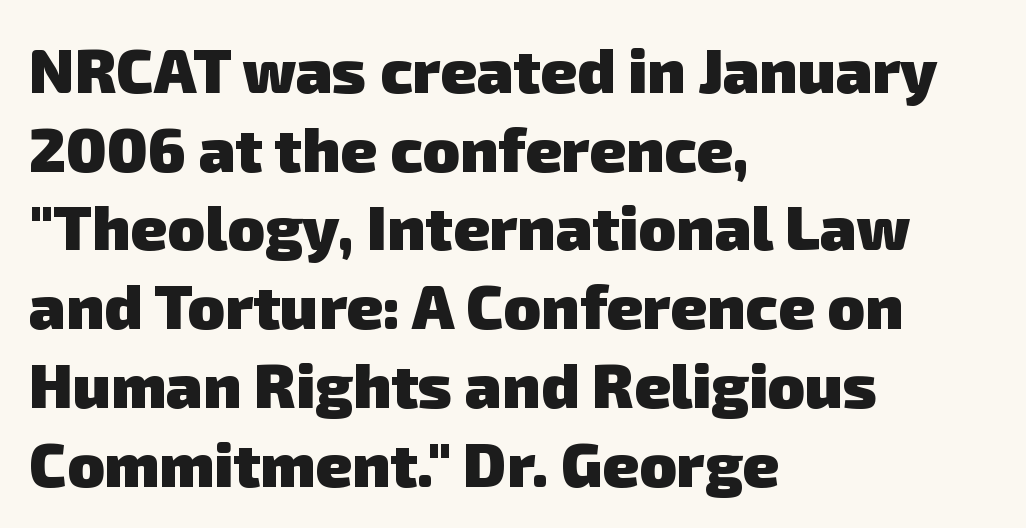
Q: Is the text bold? A: Yes.
Q: Is the typeface a serif or a sans-serif typeface? A: Sans-serif.
Q: Is the text underlined? A: No.
Q: How is the paragraph aligned? A: Left-aligned.
Q: Is the spacing between letters normal or unusually wide? A: Normal.
Q: Is the spacing between lines tight, normal or loose? A: Normal.
Q: Width (condensed, normal, or wide)? A: Normal.
Q: Stroke contrast? A: Low.
Q: x-height? A: Medium.
Q: Monospaced? A: No.
